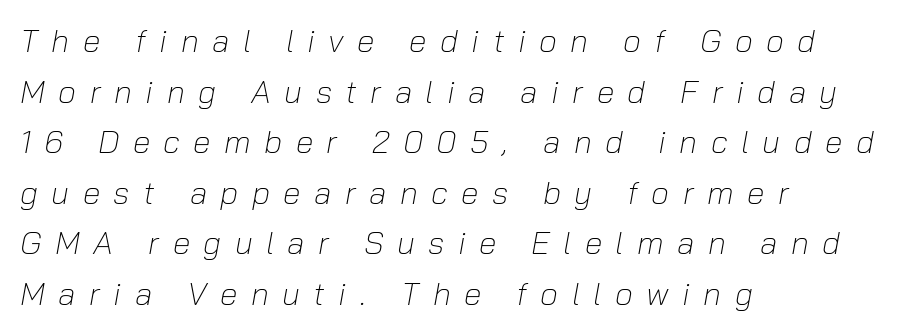
The image shows 32 px light type, italic (leaning right); set left-aligned, normal line spacing (1.58x), unusually wide letter spacing (+0.42 em), not underlined; low stroke contrast and a medium x-height.
